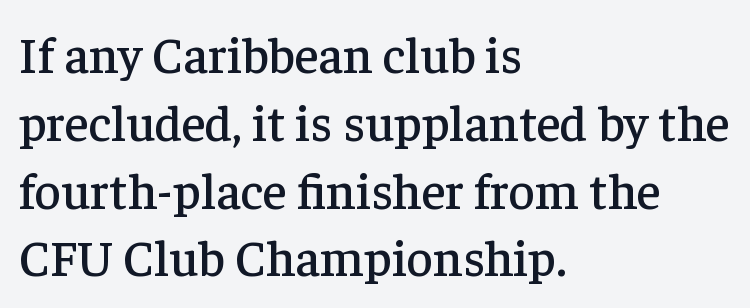
{"serif": "yes", "italic": "no", "width": "normal", "stroke_contrast": "low", "x_height": "medium", "monospaced": "no", "underline": "no", "align": "left", "line_spacing": "normal", "line_spacing_ratio": 1.33, "letter_spacing": "normal", "letter_spacing_em": 0.0, "glyph_px": 51}
